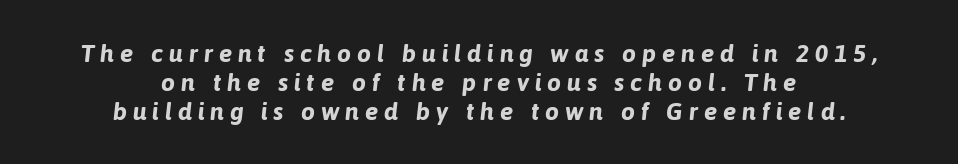
Glance below the letters and you will spot only blank space. Between one letter and the next there's a generous, obvious gap. Each line is balanced around a shared central axis. Italic: yes, the glyphs are oblique. Weight check: bold — yes, fully.
